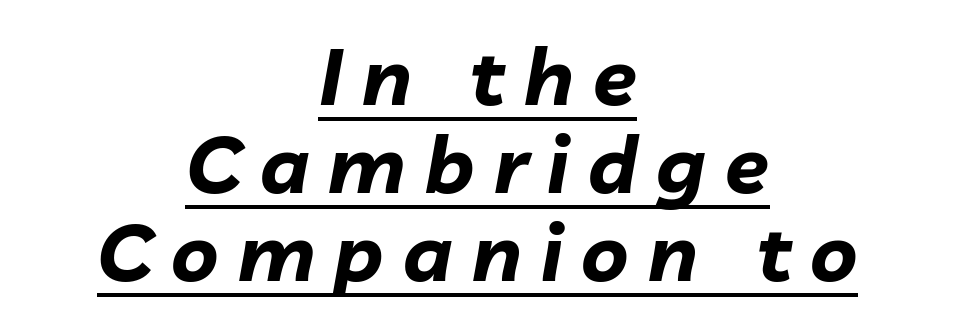
Q: Is the text bold? A: Yes.
Q: Is the text italic (slanted)? A: Yes, it leans right by about 10 degrees.
Q: Is the text underlined? A: Yes.
Q: How is the paragraph aligned? A: Centered.
Q: Is the spacing between letters normal or unusually wide? A: Unusually wide.
Q: Is the spacing between lines tight, normal or loose? A: Tight.
Q: Width (condensed, normal, or wide)? A: Normal.
Q: Stroke contrast? A: Low.
Q: x-height? A: Medium.
Q: Monospaced? A: No.
